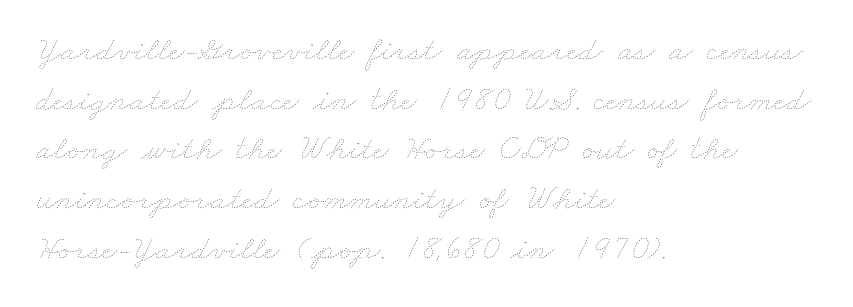
Q: Is the text bold? A: No.
Q: Is the text underlined? A: No.
Q: How is the paragraph aligned? A: Left-aligned.
Q: Is the spacing between letters normal or unusually wide? A: Normal.
Q: Is the spacing between lines tight, normal or loose? A: Normal.
Q: Width (condensed, normal, or wide)? A: Wide.
Q: Stroke contrast? A: Low.
Q: x-height? A: Small.
Q: Monospaced? A: No.
